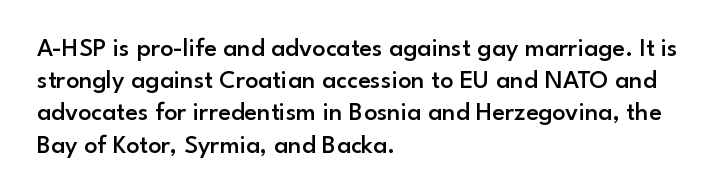
{"italic": "no", "bold": "semi", "underline": "no", "align": "left", "line_spacing_ratio": 1.24, "letter_spacing": "normal", "letter_spacing_em": 0.0, "glyph_px": 26}
